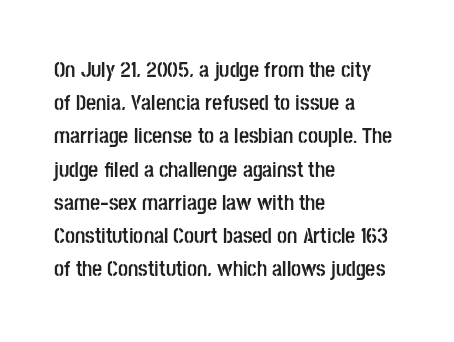
Q: Is the text bold? A: Yes.
Q: Is the text italic (slanted)? A: No, it is upright.
Q: Is the text underlined? A: No.
Q: How is the paragraph aligned? A: Left-aligned.
Q: Is the spacing between letters normal or unusually wide? A: Normal.
Q: Is the spacing between lines tight, normal or loose? A: Normal.
